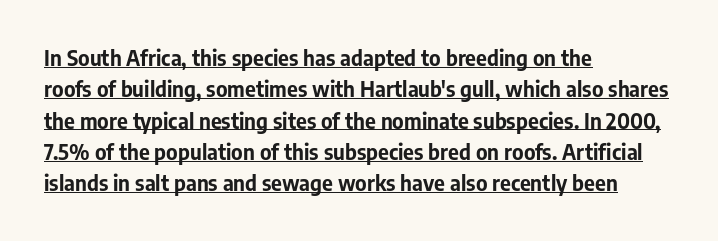
Q: Is the text bold? A: Yes.
Q: Is the text italic (slanted)? A: No, it is upright.
Q: Is the text underlined? A: Yes.
Q: How is the paragraph aligned? A: Left-aligned.
Q: Is the spacing between letters normal or unusually wide? A: Normal.
Q: Is the spacing between lines tight, normal or loose? A: Normal.
